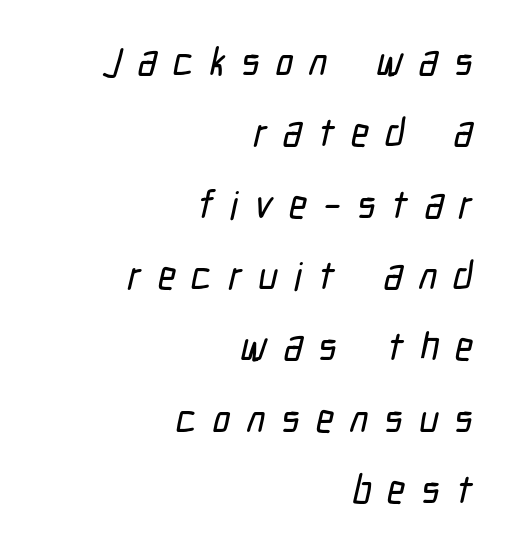
{"serif": "no", "width": "condensed", "stroke_contrast": "low", "x_height": "medium", "monospaced": "no", "underline": "no", "align": "right", "line_spacing_ratio": 1.83, "letter_spacing": "wide", "letter_spacing_em": 0.41, "glyph_px": 39}
